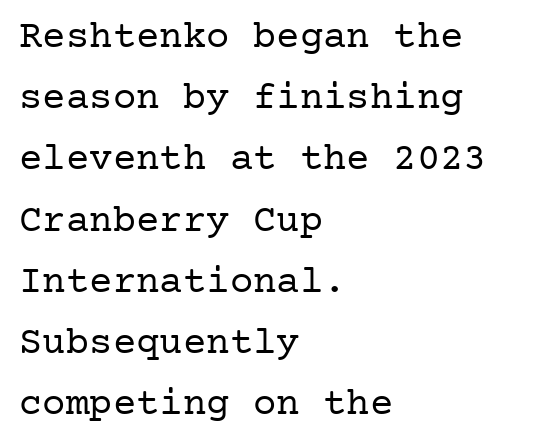
{"serif": "yes", "italic": "no", "bold": "no", "weight": "regular", "width": "normal", "stroke_contrast": "low", "x_height": "medium", "underline": "no", "align": "left", "line_spacing": "normal", "line_spacing_ratio": 1.57, "letter_spacing": "normal", "letter_spacing_em": 0.0, "glyph_px": 39}
